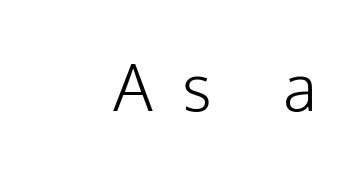
Q: Is the text bold? A: No.
Q: Is the text italic (slanted)? A: No, it is upright.
Q: Is the typeface a serif or a sans-serif typeface? A: Sans-serif.
Q: Is the text underlined? A: No.
Q: How is the paragraph aligned? A: Right-aligned.
Q: Is the spacing between letters normal or unusually wide? A: Unusually wide.
Q: Width (condensed, normal, or wide)? A: Normal.
Q: Stroke contrast? A: Low.
Q: x-height? A: Medium.
Q: Monospaced? A: No.
